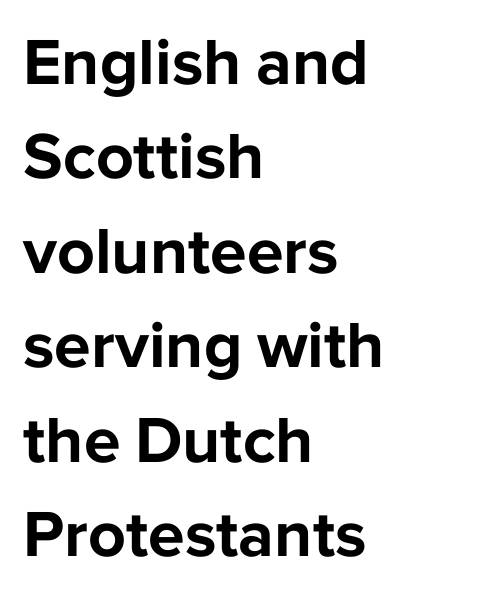
The text was rendered using a sans face with plain stroke endings. Check the space under the baseline: it is left empty. Quick note: interline space is typical. The letterforms sit shoulder to shoulder at normal distance. Italic: no, the glyphs are upright roman. A dark, heavy texture on the line: the type is bold.
